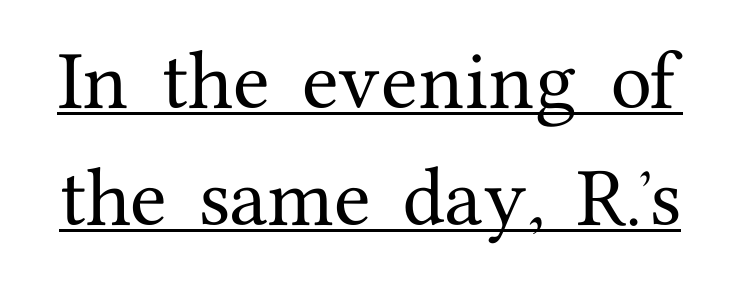
Q: Is the text italic (slanted)? A: No, it is upright.
Q: Is the typeface a serif or a sans-serif typeface? A: Serif.
Q: Is the text underlined? A: Yes.
Q: Is the spacing between letters normal or unusually wide? A: Normal.
Q: Width (condensed, normal, or wide)? A: Normal.
Q: Stroke contrast? A: Medium.
Q: x-height? A: Medium.
Q: Monospaced? A: No.
